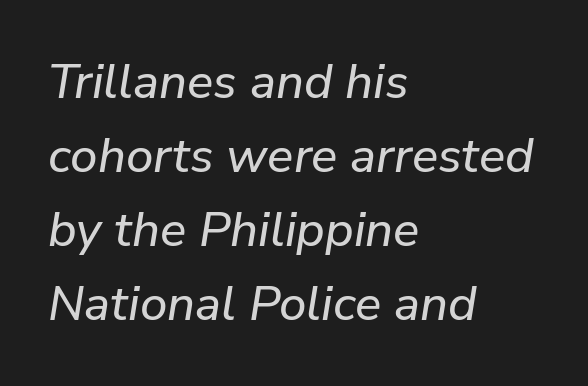
The image shows 49 px text type, italic (leaning right); set left-aligned, normal line spacing (1.51x), normal letter spacing, not underlined; low stroke contrast and a medium x-height.
